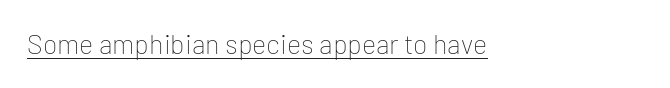
{"italic": "no", "bold": "no", "underline": "yes", "align": "left", "letter_spacing": "normal", "letter_spacing_em": 0.0, "glyph_px": 27}
